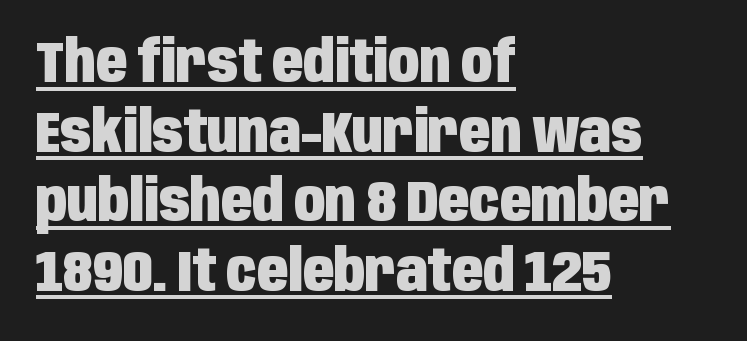
{"serif": "no", "italic": "no", "bold": "yes", "weight": "heavy", "width": "condensed", "stroke_contrast": "low", "x_height": "large", "monospaced": "no", "underline": "yes", "align": "left", "line_spacing_ratio": 1.22, "letter_spacing": "normal", "letter_spacing_em": 0.0, "glyph_px": 57}
